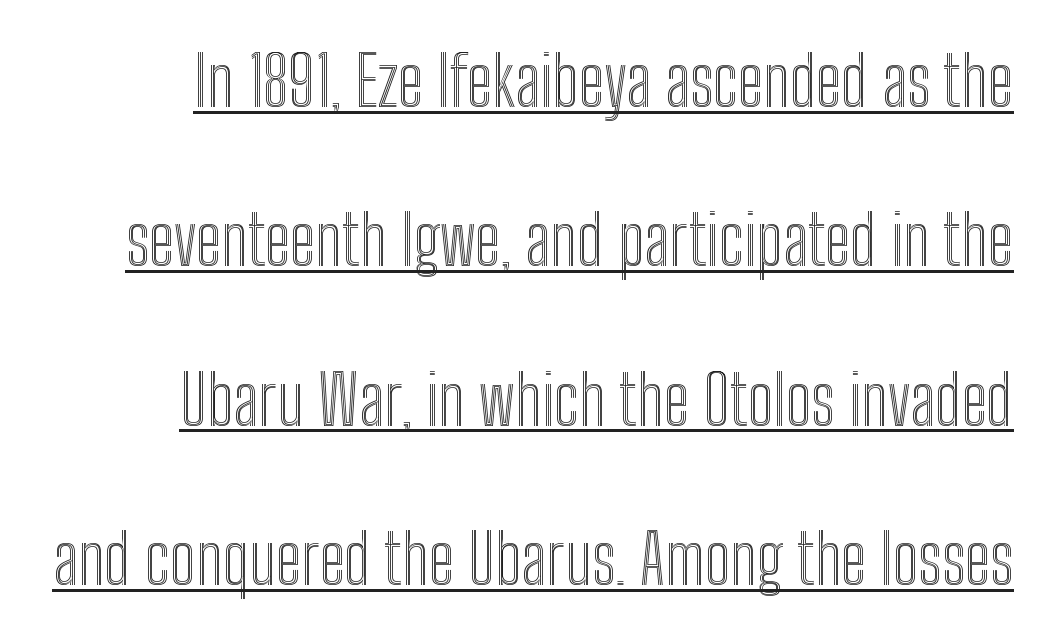
Proportional: the letters do not fall into vertical columns. These lines keep a tight, regular rhythm from letter to letter. If you measured baseline to baseline, you'd find a long distance. The glyphs are accompanied by a horizontal stroke just below them. The type sits square on the baseline with zero lean.
